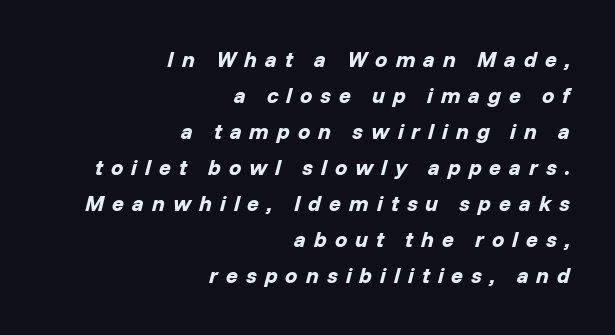
The leading is moderate, giving the passage an even texture. Strong, thick strokes mark this as bold type. The string is rendered with underlining switched off. The text carries the slant typical of an italic or oblique font. A flush-right, rag-left setting is used for this passage.
